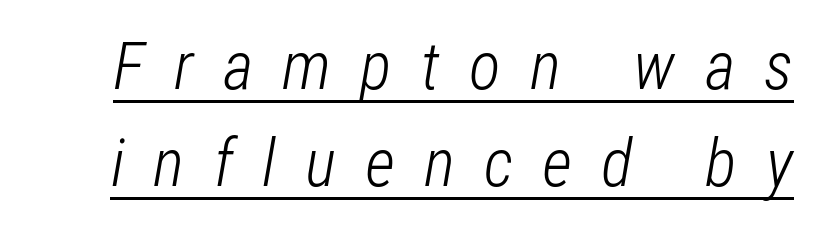
Caption: lettering with a line underneath. Is the stroke heavy? The answer is a plain regular-or-lighter. The axis of the letterforms is tilted away from vertical. The space between consecutive lines is moderate. The passage shown is typed in a proportional face where columns would drift.
